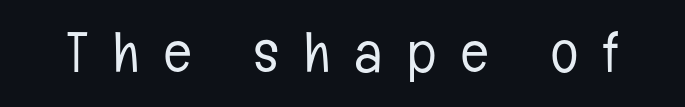
{"serif": "no", "italic": "no", "bold": "no", "weight": "light", "width": "condensed", "stroke_contrast": "low", "x_height": "medium", "monospaced": "no", "underline": "no", "letter_spacing": "wide", "letter_spacing_em": 0.44, "glyph_px": 57}
